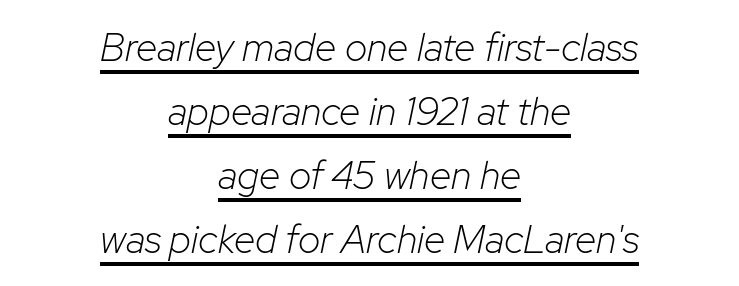
The compositor balanced each line on the midline. Slanted lettering throughout. Varying glyph widths throughout — classic text-font behaviour. Counters stay open thanks to moderate or lighter strokes.
